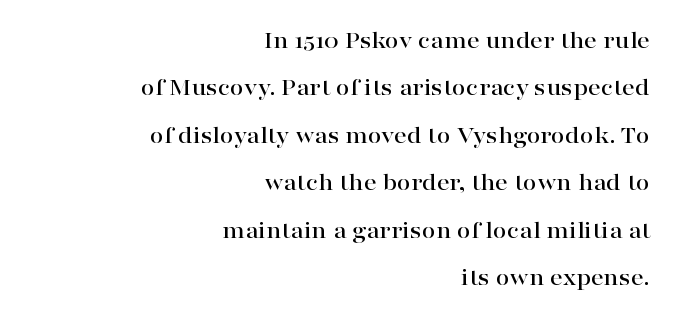
The image shows 25 px text type, upright; set right-aligned, loose line spacing (1.9x), normal letter spacing, not underlined.
